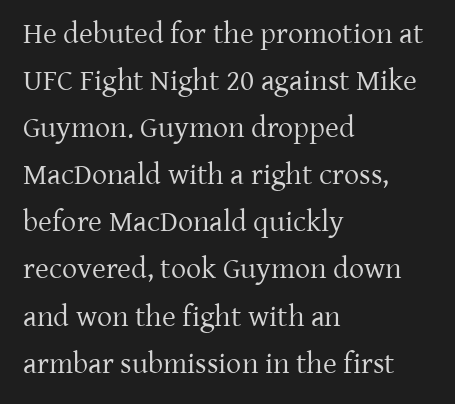
The image shows 30 px regular-weight serif type, upright; set left-aligned, normal line spacing (1.57x), normal letter spacing, not underlined; low stroke contrast and a medium x-height.
